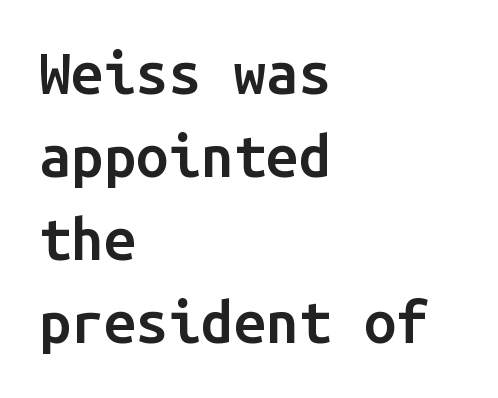
The image shows 58 px semibold sans-serif type, upright, monospaced; set left-aligned, normal line spacing (1.43x), normal letter spacing, not underlined; low stroke contrast and a medium x-height.
